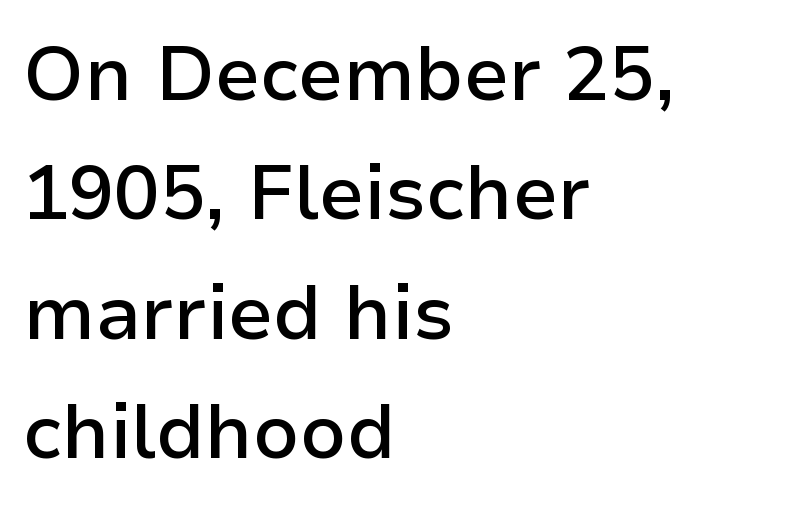
Q: Is the text bold? A: Semi-bold.
Q: Is the text italic (slanted)? A: No, it is upright.
Q: Is the typeface a serif or a sans-serif typeface? A: Sans-serif.
Q: Is the text underlined? A: No.
Q: How is the paragraph aligned? A: Left-aligned.
Q: Is the spacing between letters normal or unusually wide? A: Normal.
Q: Is the spacing between lines tight, normal or loose? A: Normal.
Q: Width (condensed, normal, or wide)? A: Normal.
Q: Stroke contrast? A: Low.
Q: x-height? A: Medium.
Q: Monospaced? A: No.
